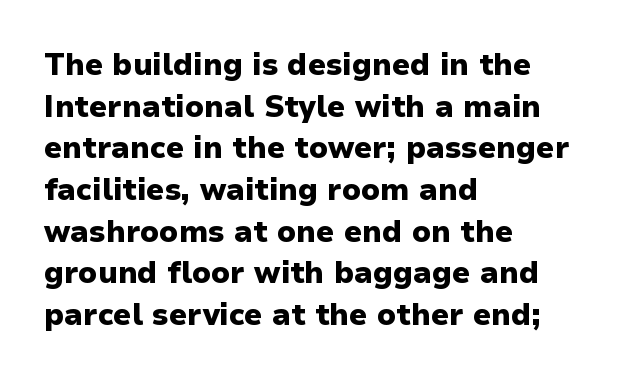
Q: Is the text bold? A: Yes.
Q: Is the text italic (slanted)? A: No, it is upright.
Q: Is the typeface a serif or a sans-serif typeface? A: Sans-serif.
Q: Is the text underlined? A: No.
Q: How is the paragraph aligned? A: Left-aligned.
Q: Is the spacing between letters normal or unusually wide? A: Normal.
Q: Is the spacing between lines tight, normal or loose? A: Normal.
Q: Width (condensed, normal, or wide)? A: Normal.
Q: Stroke contrast? A: Low.
Q: x-height? A: Medium.
Q: Monospaced? A: No.
